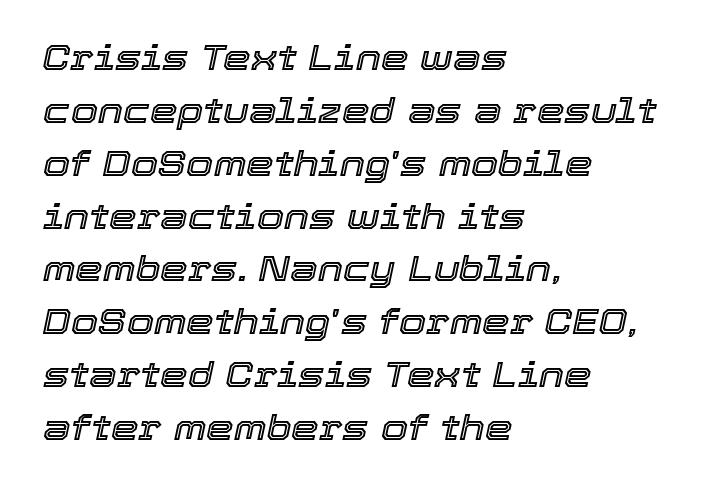
The image shows 35 px text type, italic (leaning right); set left-aligned, normal line spacing (1.51x), normal letter spacing, not underlined; a medium x-height.
